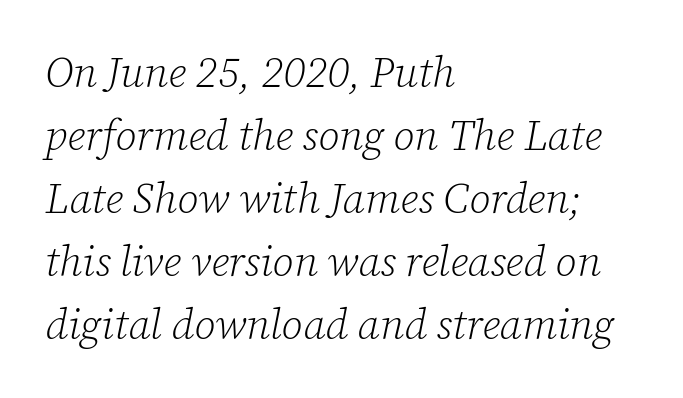
{"serif": "yes", "italic": "yes", "lean": "right", "slant_degrees": 12, "bold": "no", "weight": "light", "width": "normal", "stroke_contrast": "low", "x_height": "medium", "monospaced": "no", "underline": "no", "align": "left", "line_spacing": "normal", "line_spacing_ratio": 1.5, "letter_spacing": "normal", "letter_spacing_em": 0.0, "glyph_px": 42}
